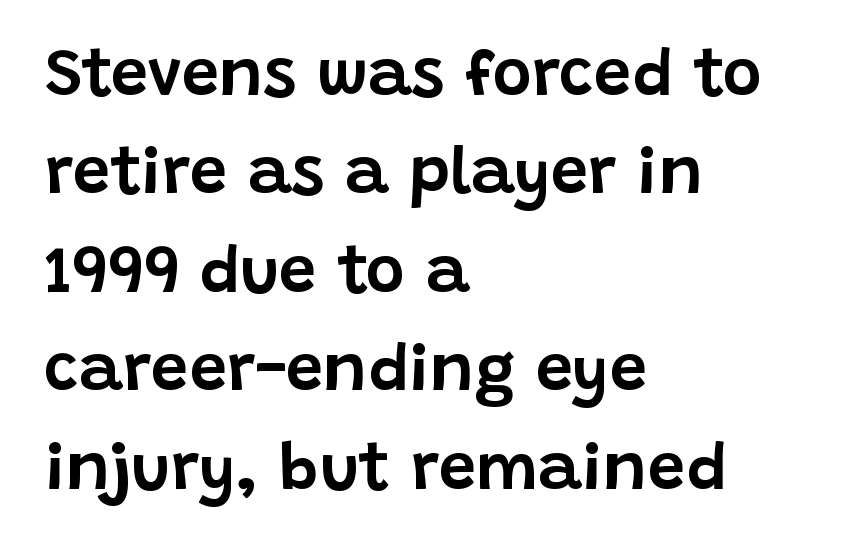
This is roman type, the default non-slanted kind. The baseline area is clear. The paragraph shown leans on its left margin. Each letter keeps its own natural width here, so spacing adapts to shape. Inter-character spacing is left at the font's built-in metrics. Line spacing here is normal.
